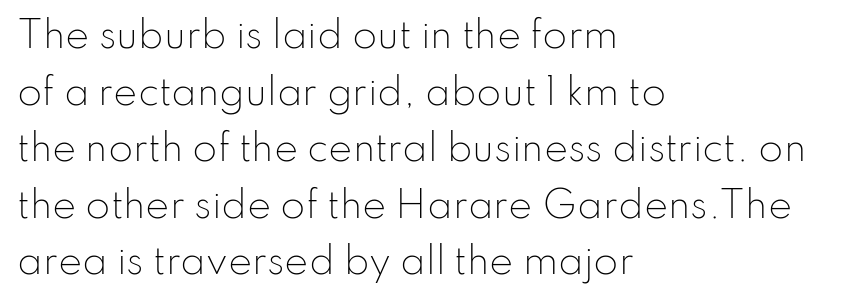
Q: Is the text bold? A: No.
Q: Is the text italic (slanted)? A: No, it is upright.
Q: Is the typeface a serif or a sans-serif typeface? A: Sans-serif.
Q: Is the text underlined? A: No.
Q: How is the paragraph aligned? A: Left-aligned.
Q: Is the spacing between letters normal or unusually wide? A: Normal.
Q: Is the spacing between lines tight, normal or loose? A: Normal.
Q: Width (condensed, normal, or wide)? A: Normal.
Q: Stroke contrast? A: Low.
Q: x-height? A: Small.
Q: Monospaced? A: No.
